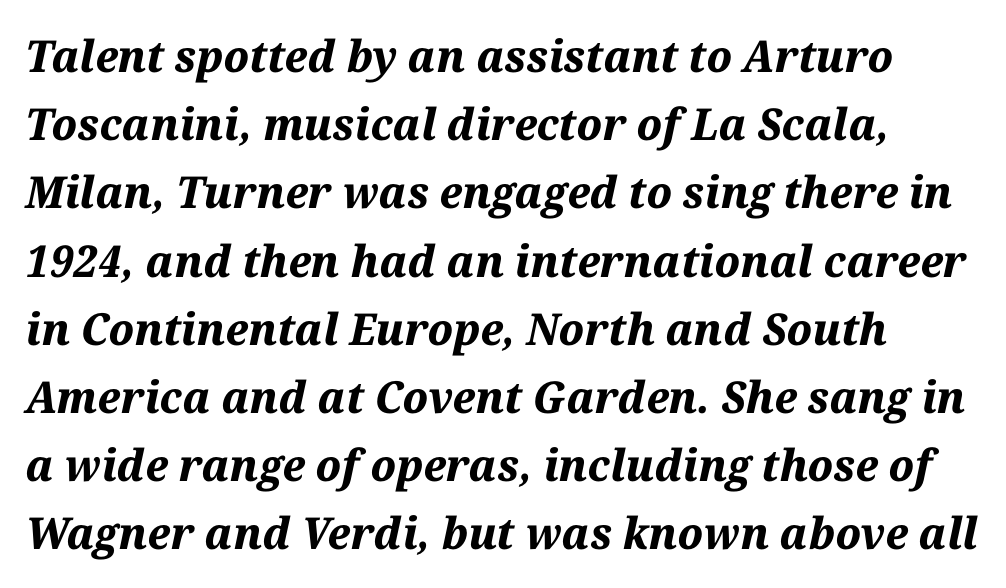
Q: Is the text bold? A: Yes.
Q: Is the text italic (slanted)? A: Yes, it leans right by about 12 degrees.
Q: Is the text underlined? A: No.
Q: Is the spacing between letters normal or unusually wide? A: Normal.
Q: Is the spacing between lines tight, normal or loose? A: Normal.
Q: Width (condensed, normal, or wide)? A: Normal.
Q: Stroke contrast? A: Medium.
Q: x-height? A: Medium.
Q: Monospaced? A: No.
